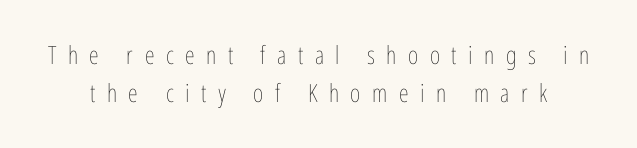
Caption: face not bold, strokes unweighted. Descenders hang freely into open space. Unlike italic type, these characters show no tilt at all. Reading down the column, the eye jumps a familiar distance to each next line. Display-style spreading of the glyphs; the letterfit is very open.
